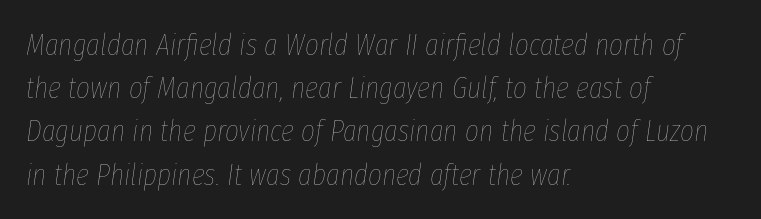
Leftover space on each line is placed entirely after the last word. Horizontal bands of white between lines are of average thickness. Looks like regular typesetting: each glyph gets only the width it needs. The line texture is even and compact thanks to regular tracking.
